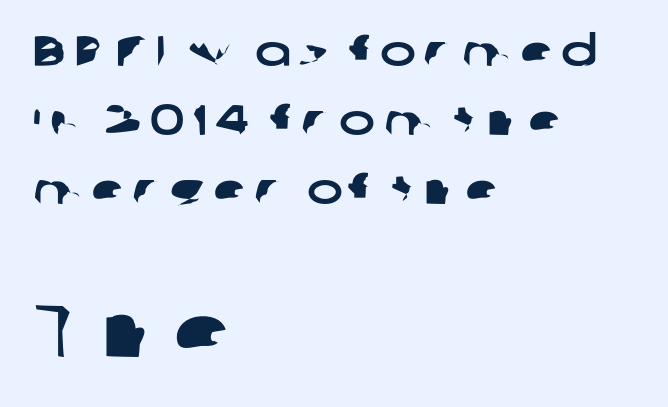
{"serif": "no", "width": "wide", "stroke_contrast": "low", "x_height": "medium", "monospaced": "no", "underline": "no", "align": "left", "line_spacing": "normal", "line_spacing_ratio": 1.6, "larger_block": "second", "size_ratio": 1.74, "glyph_px": 75}
